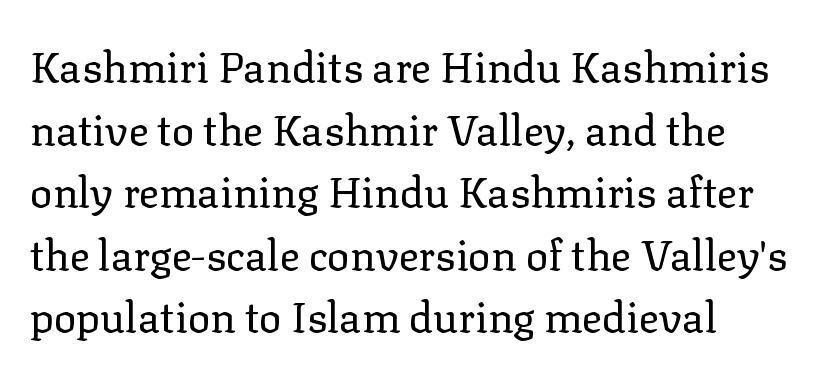
{"serif": "yes", "italic": "no", "bold": "no", "weight": "regular", "width": "normal", "stroke_contrast": "low", "x_height": "medium", "monospaced": "no", "underline": "no", "line_spacing": "normal", "line_spacing_ratio": 1.49, "letter_spacing": "normal", "letter_spacing_em": 0.0, "glyph_px": 42}
